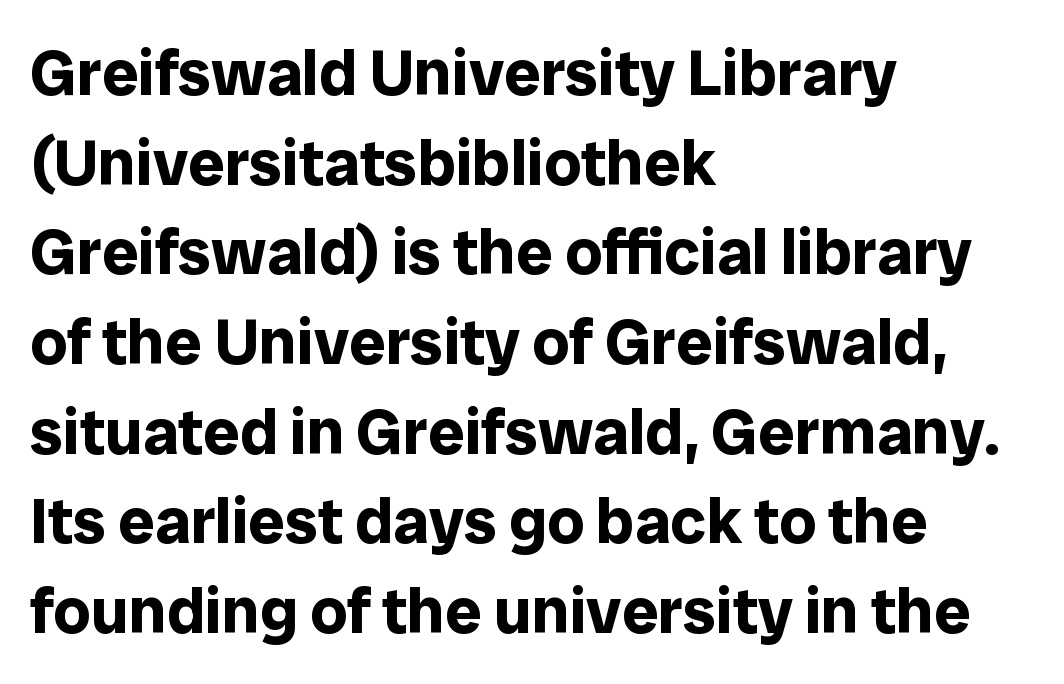
The image shows 65 px bold sans-serif type, upright; set left-aligned, normal line spacing (1.38x), normal letter spacing, not underlined; low stroke contrast and a medium x-height.
